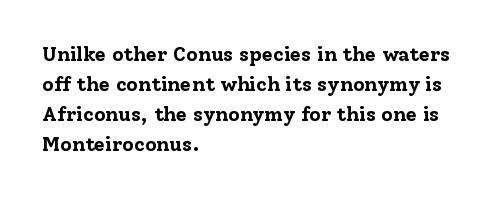
Alignment: flush left. Tall strokes in this sample are plumb rather than angled. Successive baselines arrive at the customary interval. The rendering uses a bold face; every stroke is thick and dark. The specimen omits any rule beneath the text block's lines. Short note: letters normally spaced.
